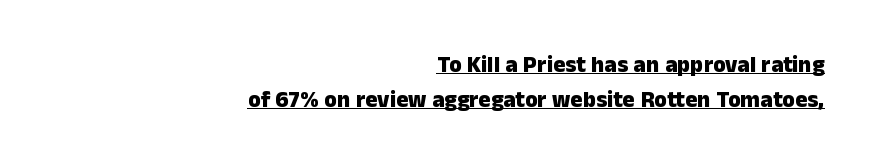
{"italic": "no", "bold": "yes", "underline": "yes", "align": "right", "line_spacing": "normal", "line_spacing_ratio": 1.54, "letter_spacing": "normal", "letter_spacing_em": 0.0, "glyph_px": 23}
